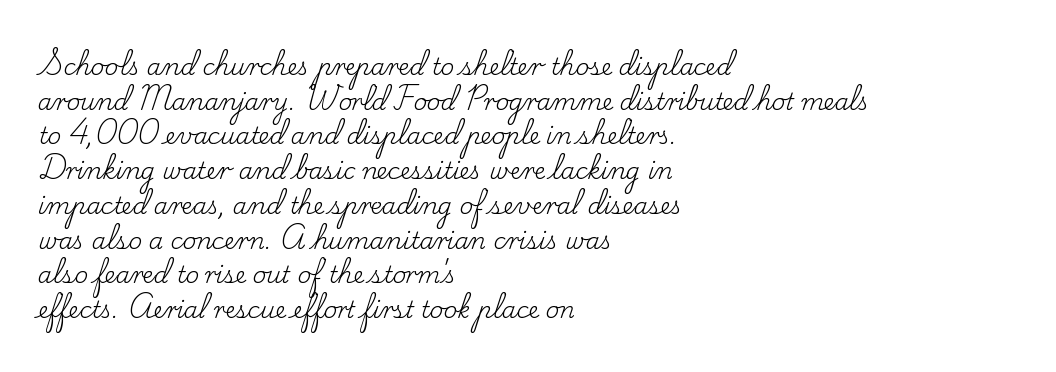
The image shows 23 px text type; set left-aligned, normal line spacing (1.51x), normal letter spacing, not underlined.
